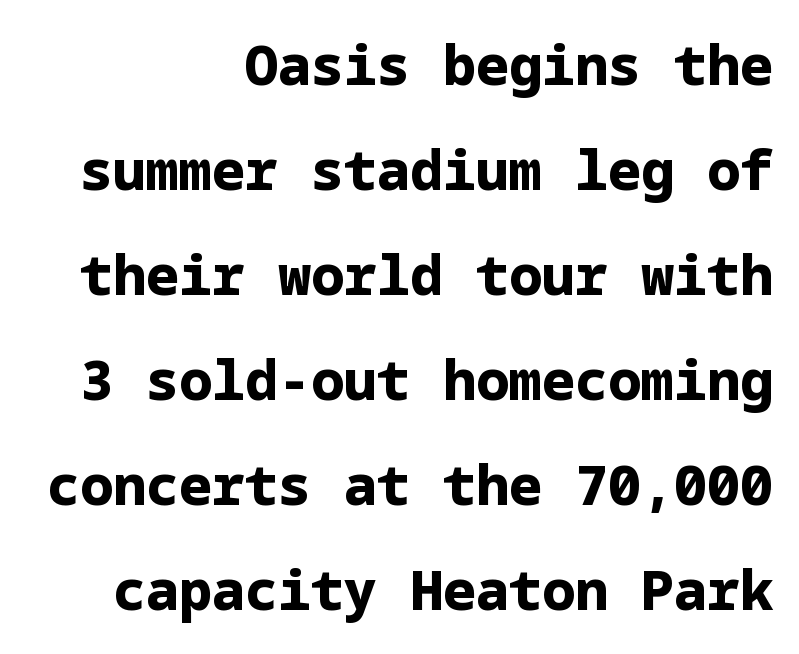
Between one letter and the next there's only the usual sliver of space. Students, this is bold: see how much ink each stroke carries. The axis of the letterforms is exactly vertical. The rendering shows plain stroke endings on the letterforms — a sans-serif design. The typesetter chose a ragged-left arrangement here.
